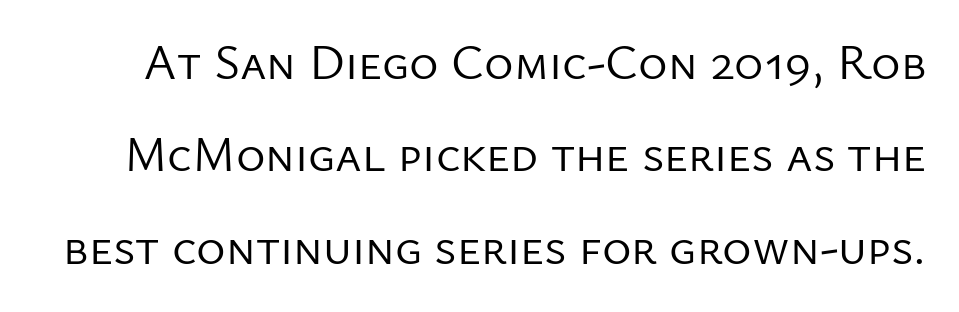
The face used here is proportionally spaced, like ordinary book or web type. This is the regular roman posture of the typeface. A sans-serif font was chosen for this passage. This sample uses plain, unmodified letter spacing. On a weight scale, this lands at 450 or below. Anything drawn beneath the words? Only blank space.
